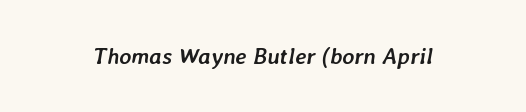
{"italic": "yes", "lean": "right", "slant_degrees": 7, "bold": "yes", "underline": "no", "letter_spacing": "normal", "letter_spacing_em": 0.0, "glyph_px": 23}
